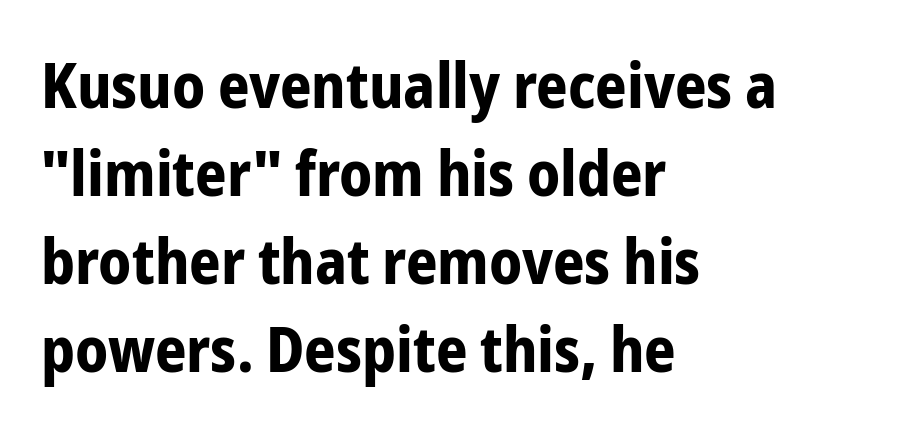
Does the lettering tilt? It doesn't — this is upright. Does the type have serifs? No, each stem ends abruptly. Short note: letters normally spaced. A classic flush-left, rag-right setting is used for this passage. Glance below the letters and you will spot only blank space. Reading down the column, the eye jumps a familiar distance to each next line.
